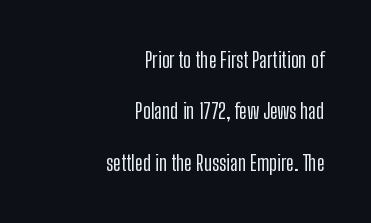
This sample uses an upright cut, with every glyph sitting square on the baseline. The rendering anchors every line to the right-hand side. The zone under the glyphs is completely vacant. Leading is clearly above the norm, producing a sparse column. The rendering keeps characters at their native spacing.
